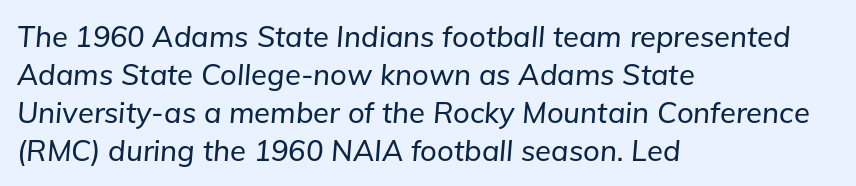
The image shows 29 px text type, italic (leaning right); set left-aligned, normal line spacing (1.31x), normal letter spacing, not underlined; low stroke contrast and a medium x-height.
